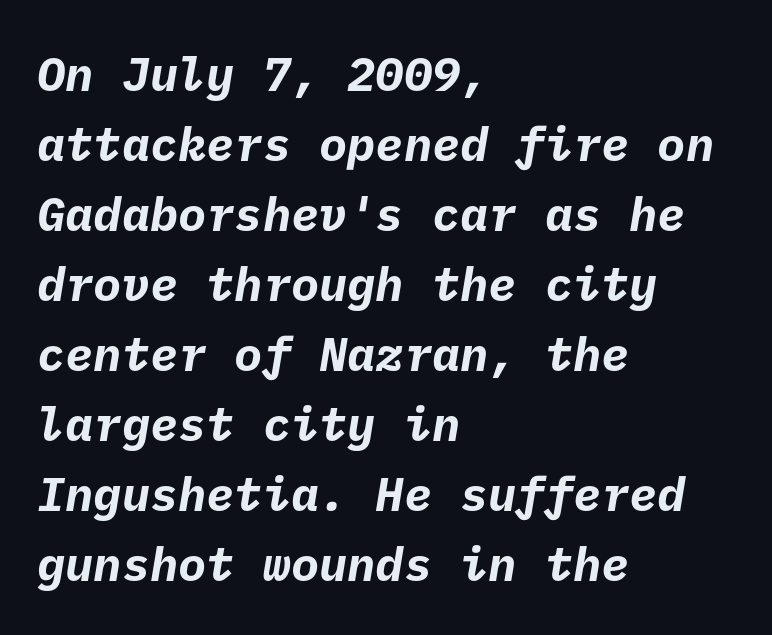
Q: Is the text bold? A: Yes.
Q: Is the typeface a serif or a sans-serif typeface? A: Sans-serif.
Q: Is the text underlined? A: No.
Q: How is the paragraph aligned? A: Left-aligned.
Q: Is the spacing between letters normal or unusually wide? A: Normal.
Q: Is the spacing between lines tight, normal or loose? A: Normal.
Q: Width (condensed, normal, or wide)? A: Normal.
Q: Stroke contrast? A: Low.
Q: x-height? A: Medium.
